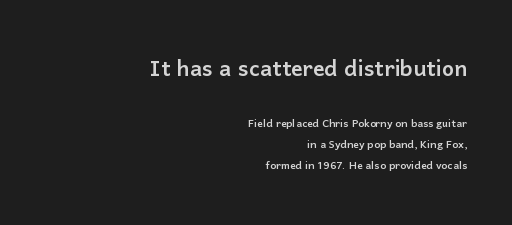
The image shows 29 px sans-serif type, upright; set right-aligned, normal line spacing (1.51x), normal letter spacing, not underlined; the first (top) block is 2.07x larger; low stroke contrast and a medium x-height.
